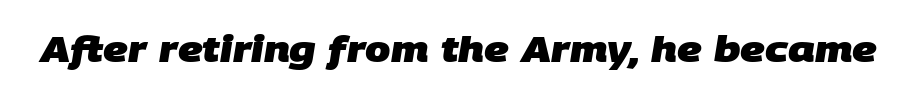
{"serif": "no", "bold": "yes", "weight": "heavy", "width": "normal", "stroke_contrast": "low", "x_height": "large", "monospaced": "no", "underline": "no", "letter_spacing": "normal", "letter_spacing_em": 0.0, "glyph_px": 36}
